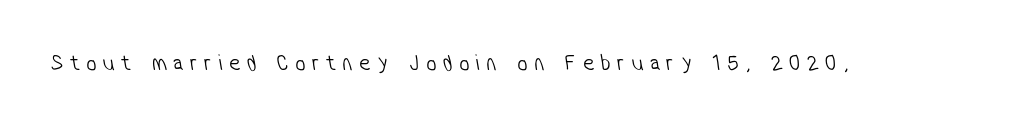
Q: Is the text bold? A: No.
Q: Is the text underlined? A: No.
Q: Is the spacing between letters normal or unusually wide? A: Unusually wide.
